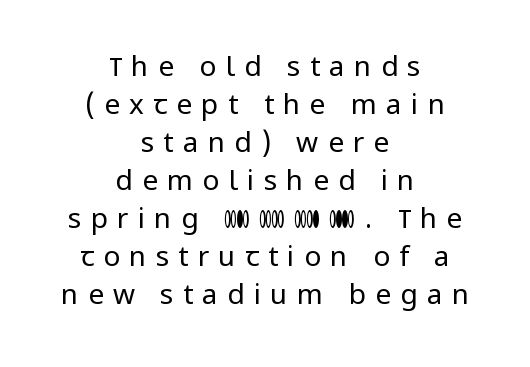
{"serif": "no", "italic": "no", "bold": "no", "weight": "regular", "width": "normal", "stroke_contrast": "low", "x_height": "medium", "monospaced": "no", "underline": "no", "align": "center", "line_spacing": "normal", "line_spacing_ratio": 1.36, "letter_spacing": "wide", "letter_spacing_em": 0.33, "glyph_px": 28}
